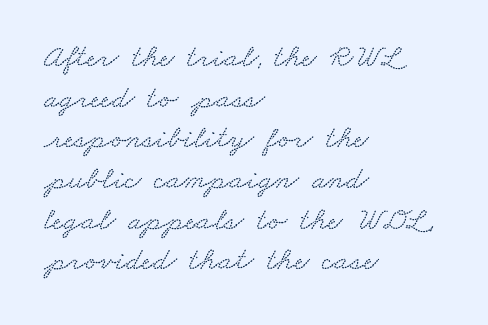
The face used here is proportionally spaced, like ordinary book or web type. The leading is moderate, giving the passage an even texture. Just letters on the line, the space beneath them empty. The rendering shows small feet on the letterforms — a serif design.
